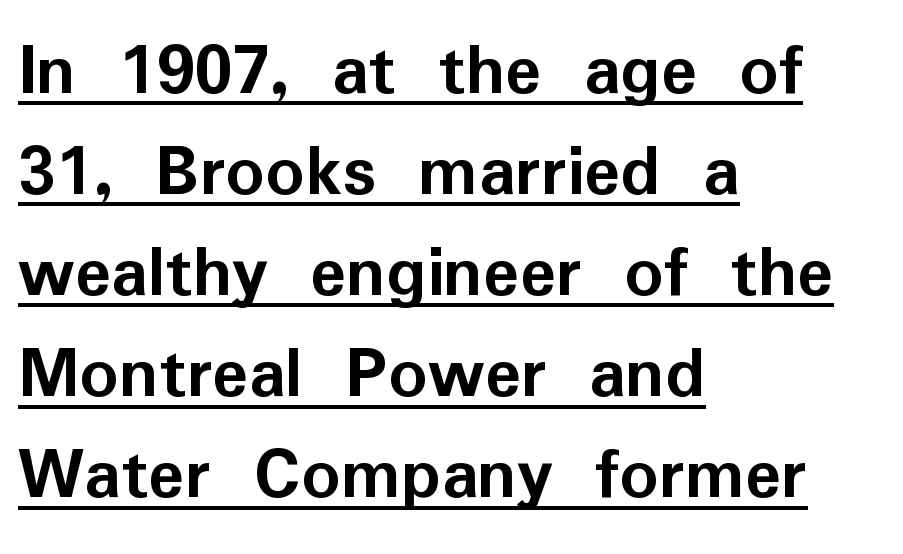
{"serif": "no", "italic": "no", "bold": "yes", "weight": "semibold", "width": "normal", "stroke_contrast": "low", "x_height": "medium", "monospaced": "no", "underline": "yes", "align": "left", "line_spacing": "normal", "line_spacing_ratio": 1.33, "letter_spacing": "normal", "letter_spacing_em": 0.0, "glyph_px": 76}
